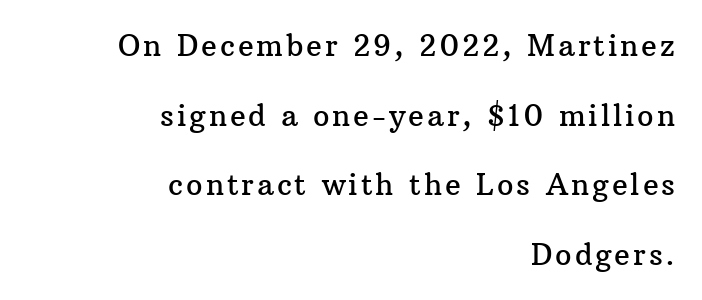
Q: Is the text italic (slanted)? A: No, it is upright.
Q: Is the typeface a serif or a sans-serif typeface? A: Serif.
Q: Is the text underlined? A: No.
Q: How is the paragraph aligned? A: Right-aligned.
Q: Is the spacing between lines tight, normal or loose? A: Loose.
Q: Width (condensed, normal, or wide)? A: Normal.
Q: Stroke contrast? A: Medium.
Q: x-height? A: Medium.
Q: Monospaced? A: No.
